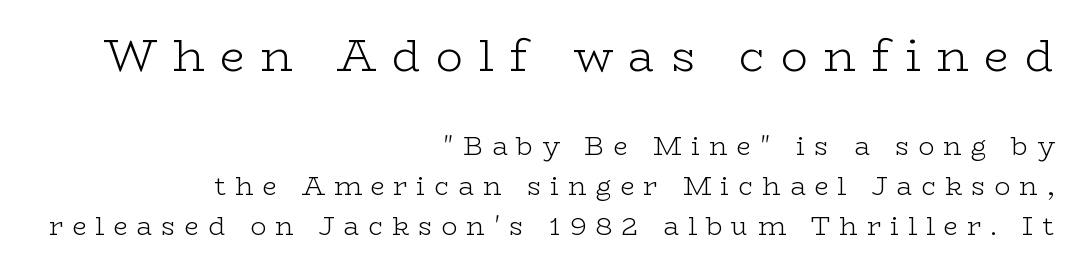
The image shows 45 px light, wide serif type, upright; set right-aligned, normal line spacing (1.54x), unusually wide letter spacing (+0.35 em), not underlined; the first (top) block is 1.73x larger; low stroke contrast and a medium x-height.
